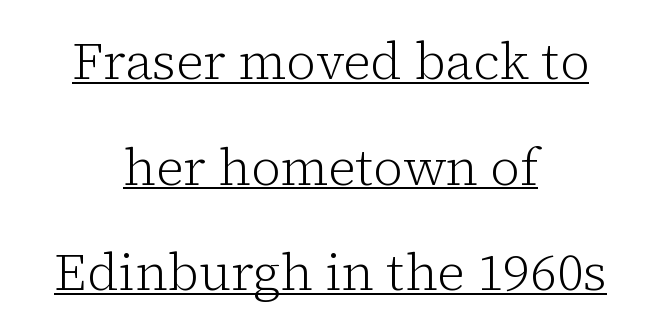
Q: Is the text bold? A: No.
Q: Is the text italic (slanted)? A: No, it is upright.
Q: Is the typeface a serif or a sans-serif typeface? A: Serif.
Q: Is the text underlined? A: Yes.
Q: How is the paragraph aligned? A: Centered.
Q: Is the spacing between letters normal or unusually wide? A: Normal.
Q: Is the spacing between lines tight, normal or loose? A: Loose.
Q: Width (condensed, normal, or wide)? A: Normal.
Q: Stroke contrast? A: Low.
Q: x-height? A: Medium.
Q: Monospaced? A: No.
